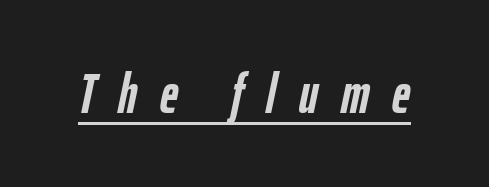
{"italic": "yes", "lean": "right", "slant_degrees": 12, "bold": "yes", "weight": "semibold", "width": "condensed", "stroke_contrast": "low", "x_height": "medium", "monospaced": "no", "underline": "yes", "letter_spacing": "wide", "letter_spacing_em": 0.41, "glyph_px": 56}
